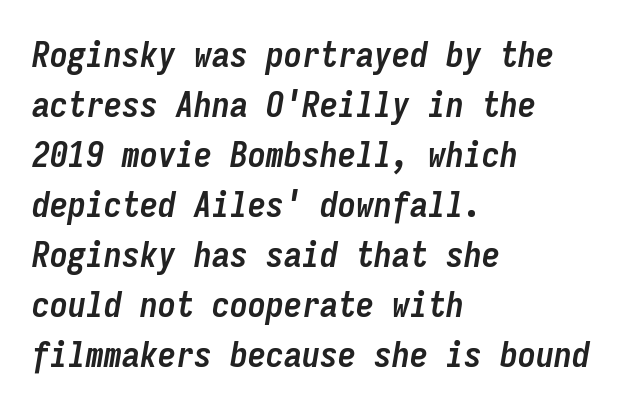
Short and long lines alike share a common starting point at left. Emphasis-style slanted type is in use. Glance below the letters and you will spot only blank space. Do the characters align in a grid? Yes, the font is monospaced. The rendering uses a moderate line-height, typical for paragraphs. Bold? Absolutely — the strokes are thick and heavy.
